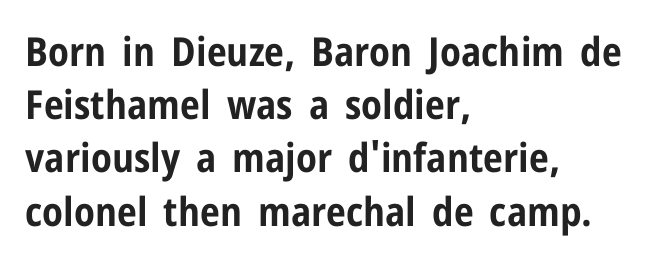
{"serif": "no", "italic": "no", "bold": "yes", "weight": "bold", "width": "condensed", "stroke_contrast": "low", "x_height": "medium", "monospaced": "no", "underline": "no", "align": "left", "line_spacing": "normal", "line_spacing_ratio": 1.33, "letter_spacing": "normal", "letter_spacing_em": 0.0, "glyph_px": 40}
